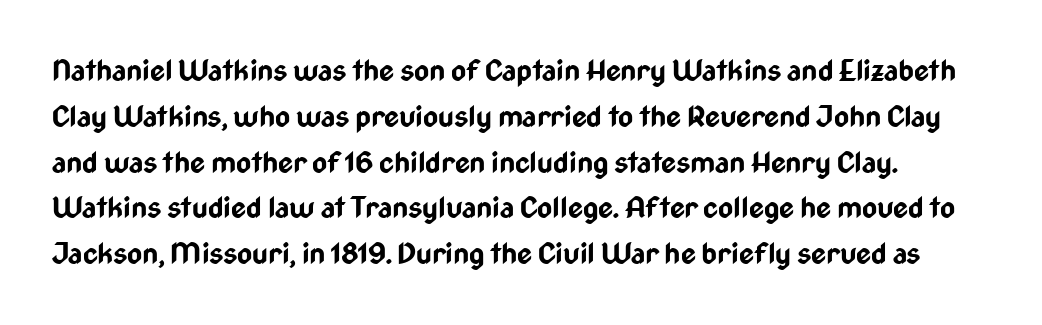
Q: Is the text bold? A: Yes.
Q: Is the text italic (slanted)? A: No, it is upright.
Q: Is the typeface a serif or a sans-serif typeface? A: Sans-serif.
Q: Is the text underlined? A: No.
Q: Is the spacing between letters normal or unusually wide? A: Normal.
Q: Is the spacing between lines tight, normal or loose? A: Normal.
Q: Width (condensed, normal, or wide)? A: Condensed.
Q: Stroke contrast? A: Low.
Q: x-height? A: Medium.
Q: Monospaced? A: No.
